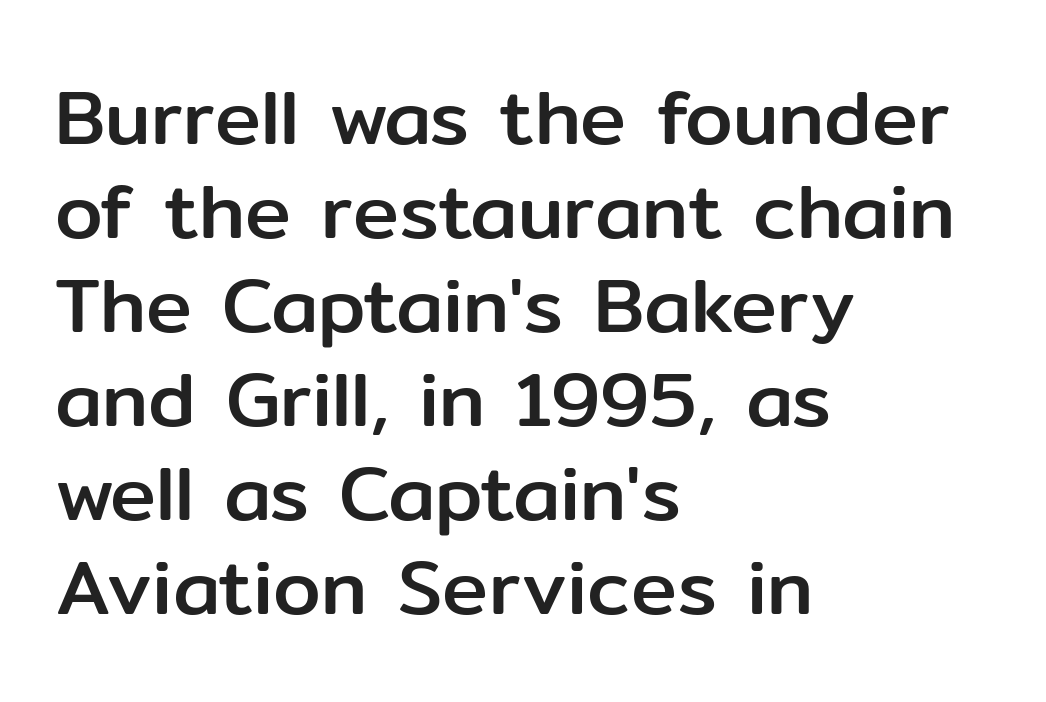
Q: Is the text italic (slanted)? A: No, it is upright.
Q: Is the typeface a serif or a sans-serif typeface? A: Sans-serif.
Q: Is the text underlined? A: No.
Q: How is the paragraph aligned? A: Left-aligned.
Q: Is the spacing between letters normal or unusually wide? A: Normal.
Q: Width (condensed, normal, or wide)? A: Normal.
Q: Stroke contrast? A: Low.
Q: x-height? A: Medium.
Q: Monospaced? A: No.
